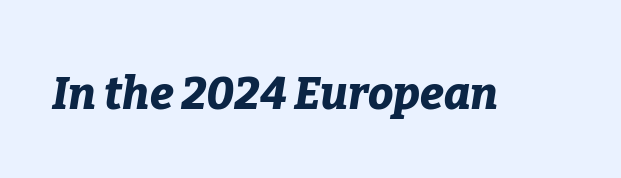
Q: Is the text bold? A: Yes.
Q: Is the text italic (slanted)? A: Yes, it leans right by about 9 degrees.
Q: Is the text underlined? A: No.
Q: Is the spacing between letters normal or unusually wide? A: Normal.
Q: Width (condensed, normal, or wide)? A: Normal.
Q: Stroke contrast? A: Low.
Q: x-height? A: Medium.
Q: Monospaced? A: No.
